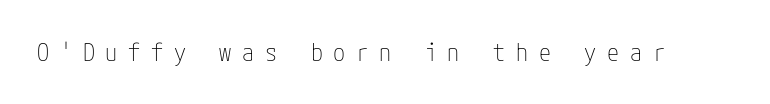
The image shows 24 px text type, upright; set unusually wide letter spacing (+0.45 em), not underlined.
